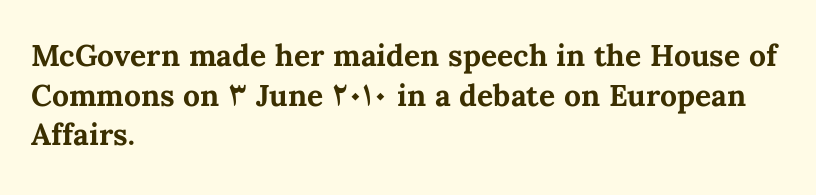
Q: Is the text bold? A: Yes.
Q: Is the text italic (slanted)? A: No, it is upright.
Q: Is the text underlined? A: No.
Q: How is the paragraph aligned? A: Left-aligned.
Q: Is the spacing between letters normal or unusually wide? A: Normal.
Q: Is the spacing between lines tight, normal or loose? A: Normal.
Q: Width (condensed, normal, or wide)? A: Normal.
Q: Stroke contrast? A: Medium.
Q: x-height? A: Medium.
Q: Monospaced? A: No.
